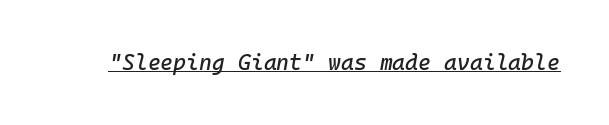
{"italic": "yes", "lean": "right", "slant_degrees": 10, "underline": "yes", "letter_spacing": "normal", "letter_spacing_em": 0.0, "glyph_px": 22}
